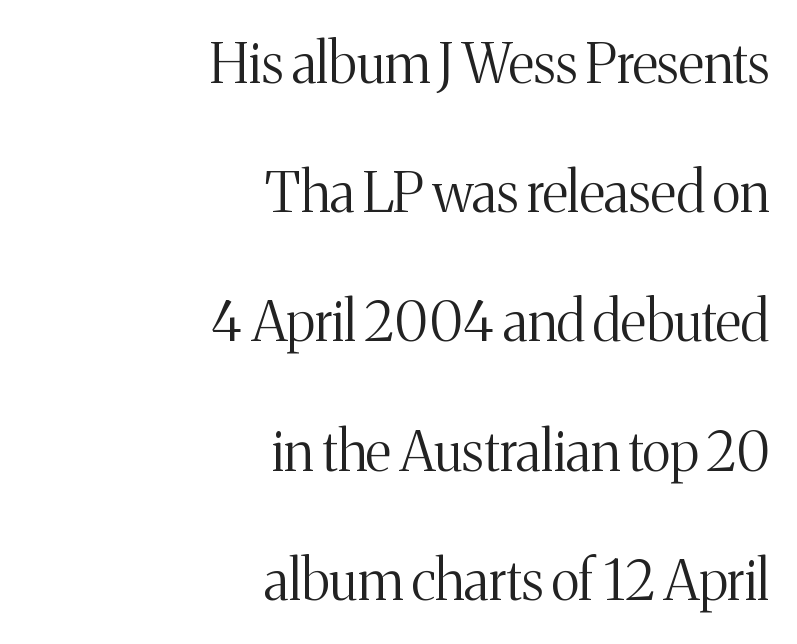
{"serif": "yes", "italic": "no", "bold": "no", "weight": "light", "width": "normal", "stroke_contrast": "medium", "x_height": "medium", "monospaced": "no", "underline": "no", "align": "right", "line_spacing": "loose", "line_spacing_ratio": 2.35, "letter_spacing": "normal", "letter_spacing_em": 0.0, "glyph_px": 55}
